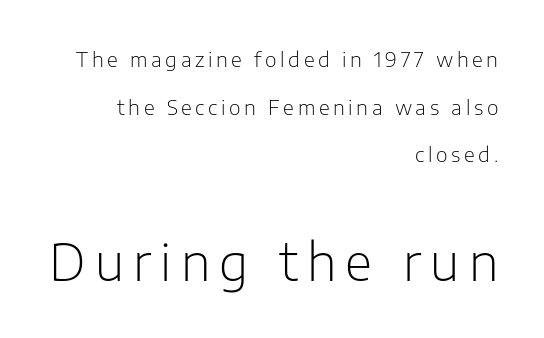
Q: Is the text bold? A: No.
Q: Is the text italic (slanted)? A: No, it is upright.
Q: Is the typeface a serif or a sans-serif typeface? A: Sans-serif.
Q: Is the text underlined? A: No.
Q: How is the paragraph aligned? A: Right-aligned.
Q: Is the spacing between lines tight, normal or loose? A: Loose.
Q: Which block of text is set in a larger size, the first (top) or the second (bottom)? A: The second (bottom) one.
Q: Width (condensed, normal, or wide)? A: Normal.
Q: Stroke contrast? A: Low.
Q: x-height? A: Medium.
Q: Monospaced? A: No.
